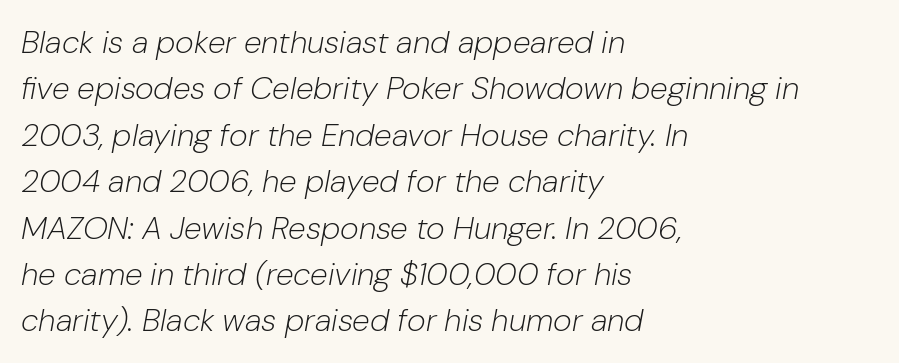
This reads as an unemphasized weight, regular at the heaviest. The typography opts for an oblique posture over an upright one. A typesetter would call this leading conventional body-copy spacing. Caption: multi-line text, flush left, ragged right. The passage shown is typed in a proportional face where columns would drift.
